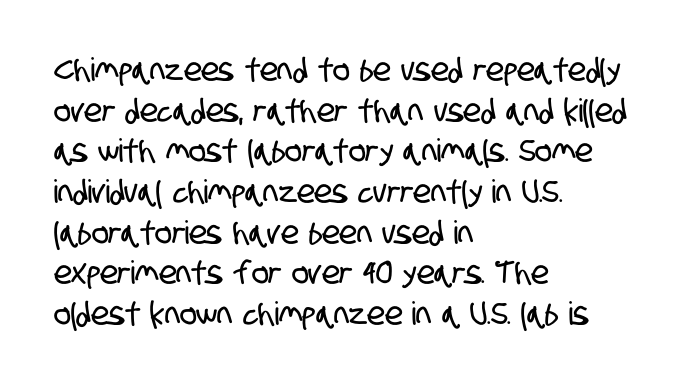
{"serif": "no", "width": "condensed", "stroke_contrast": "low", "x_height": "large", "monospaced": "no", "underline": "no", "align": "left", "line_spacing": "normal", "line_spacing_ratio": 1.27, "letter_spacing": "normal", "letter_spacing_em": 0.0, "glyph_px": 32}
